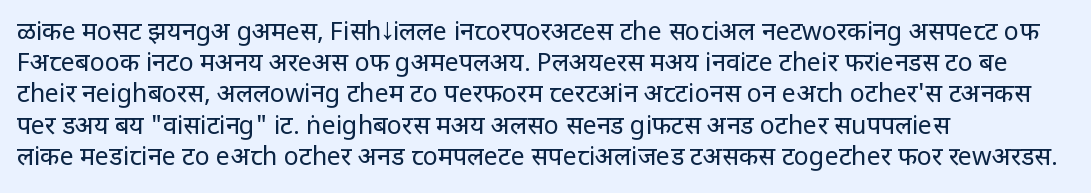
The image shows 25 px text type, upright; set left-aligned, normal line spacing (1.25x), normal letter spacing, not underlined.
